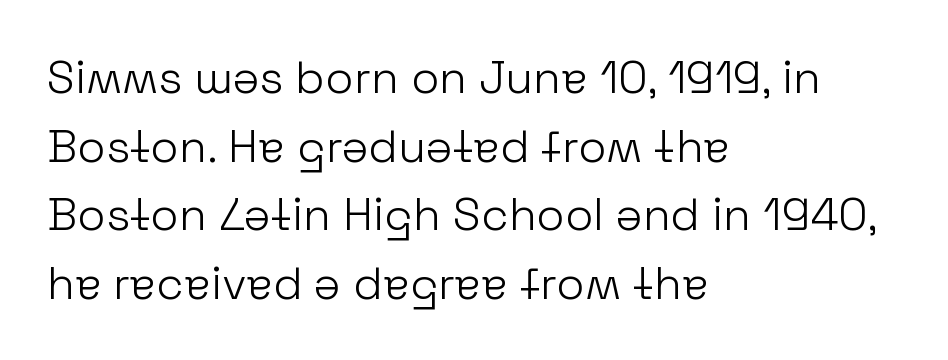
Q: Is the text bold? A: No.
Q: Is the text italic (slanted)? A: No, it is upright.
Q: Is the typeface a serif or a sans-serif typeface? A: Sans-serif.
Q: Is the text underlined? A: No.
Q: How is the paragraph aligned? A: Left-aligned.
Q: Is the spacing between letters normal or unusually wide? A: Normal.
Q: Is the spacing between lines tight, normal or loose? A: Normal.
Q: Width (condensed, normal, or wide)? A: Normal.
Q: Stroke contrast? A: Low.
Q: x-height? A: Medium.
Q: Monospaced? A: No.
